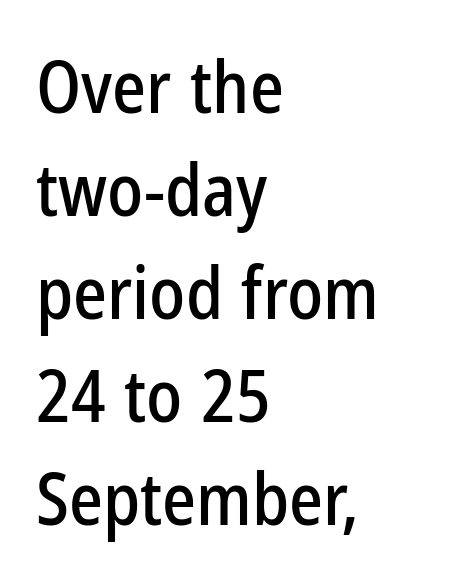
The image shows 72 px condensed sans-serif type, upright; set left-aligned, normal line spacing (1.43x), normal letter spacing, not underlined; low stroke contrast and a medium x-height.
